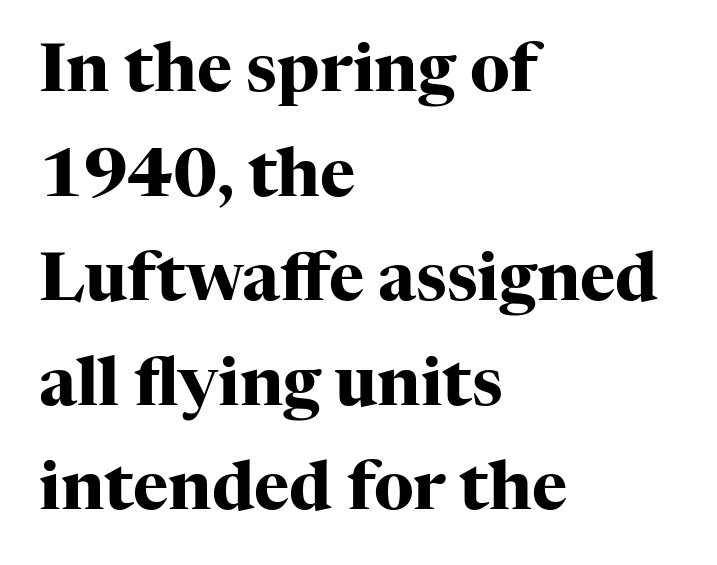
The image shows 67 px heavy serif type, upright; set left-aligned, normal line spacing (1.56x), normal letter spacing, not underlined; high stroke contrast and a medium x-height.
